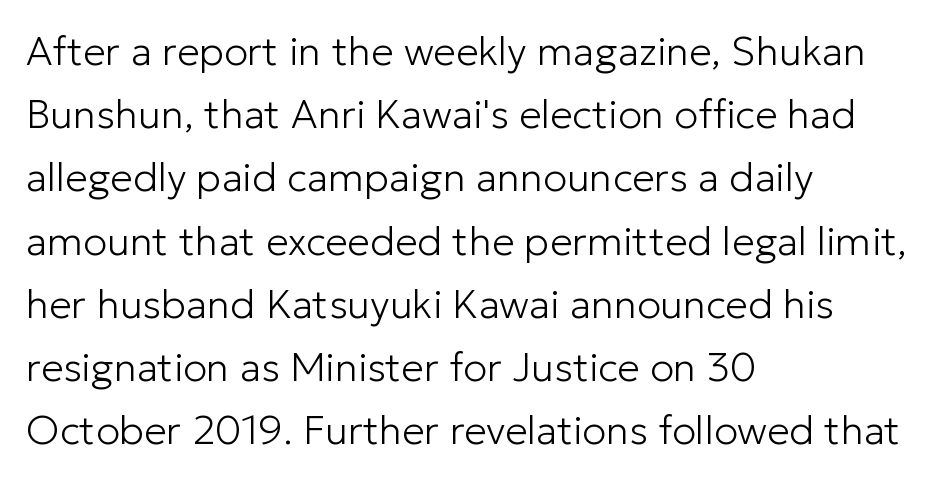
Leading: standard. Caption: standard tracking, unaltered. No letter is thick-stroked: the sample isn't bold. Nothing sits at the stroke ends, so this counts as sans-serif. Every character sits straight up, as roman type does. The passage is arranged the way most books set body copy — flush left.
